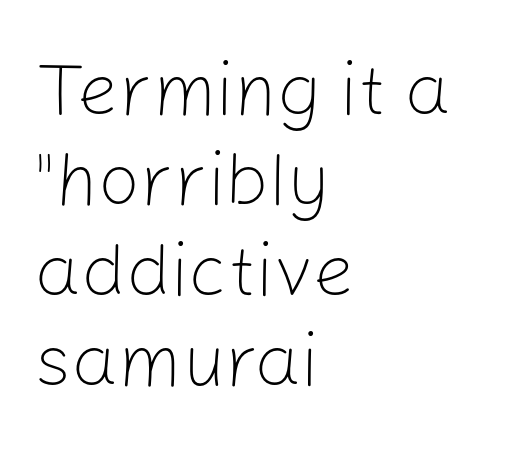
{"serif": "no", "italic": "no", "bold": "no", "weight": "light", "width": "normal", "stroke_contrast": "low", "x_height": "medium", "monospaced": "no", "underline": "no", "align": "left", "line_spacing_ratio": 1.22, "letter_spacing": "normal", "letter_spacing_em": 0.0, "glyph_px": 74}
